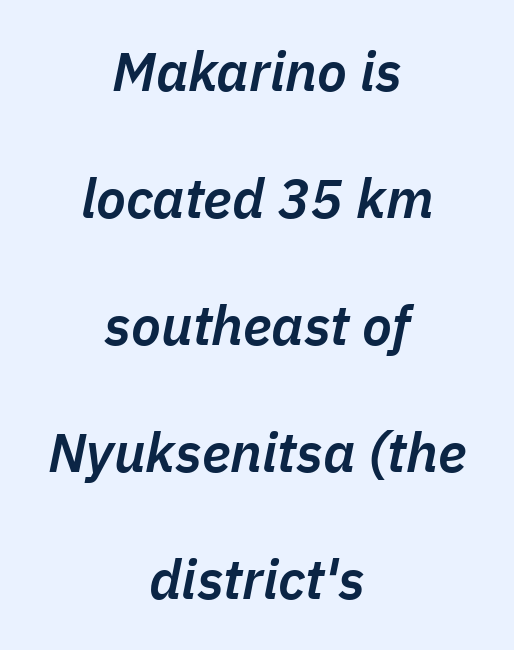
{"italic": "yes", "lean": "right", "slant_degrees": 11, "bold": "semi", "weight": "semibold", "width": "normal", "stroke_contrast": "low", "x_height": "medium", "monospaced": "no", "underline": "no", "align": "center", "line_spacing": "loose", "line_spacing_ratio": 2.31, "letter_spacing": "normal", "letter_spacing_em": 0.0, "glyph_px": 55}
